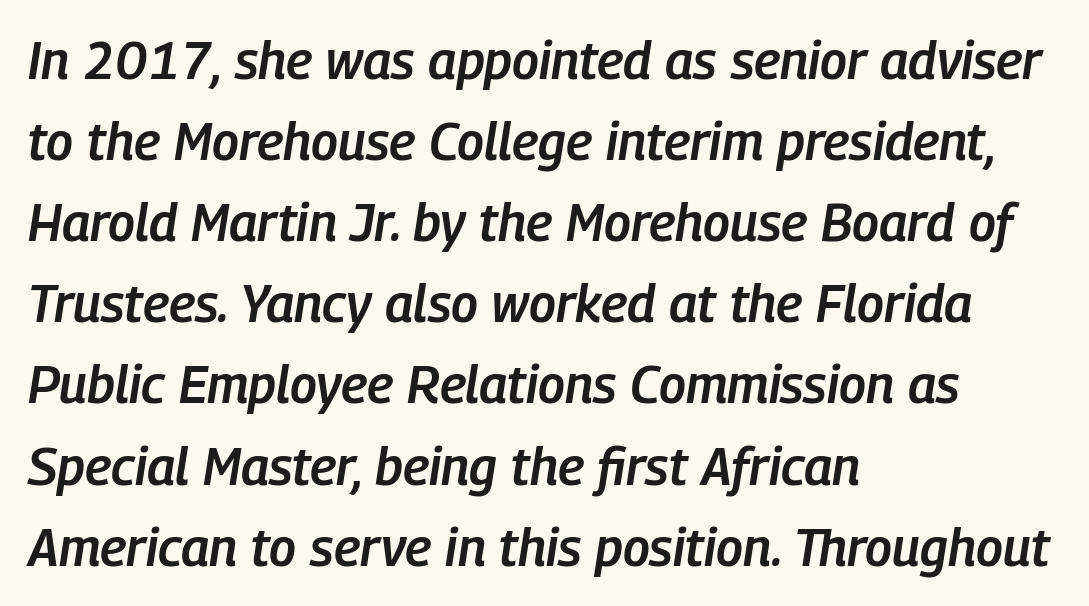
Q: Is the text bold? A: Semi-bold.
Q: Is the text italic (slanted)? A: Yes, it leans right by about 9 degrees.
Q: Is the text underlined? A: No.
Q: How is the paragraph aligned? A: Left-aligned.
Q: Is the spacing between letters normal or unusually wide? A: Normal.
Q: Is the spacing between lines tight, normal or loose? A: Normal.
Q: Width (condensed, normal, or wide)? A: Condensed.
Q: Stroke contrast? A: Low.
Q: x-height? A: Medium.
Q: Monospaced? A: No.
